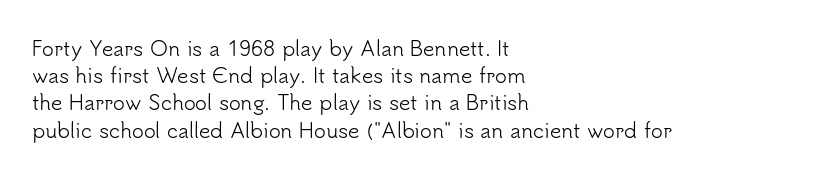
The text block is weighted toward the left margin, trailing off unevenly rightward. Summary of vertical rhythm: regular, with standard interline spacing. Spacing between characters is what you'd get straight out of the box. The letterforms sit at book weight or below.
